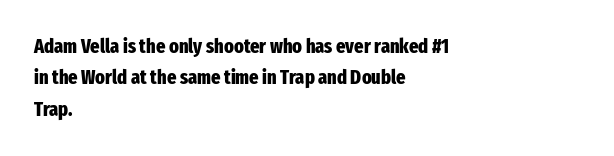
Q: Is the text bold? A: Yes.
Q: Is the text italic (slanted)? A: No, it is upright.
Q: Is the text underlined? A: No.
Q: How is the paragraph aligned? A: Left-aligned.
Q: Is the spacing between letters normal or unusually wide? A: Normal.
Q: Is the spacing between lines tight, normal or loose? A: Normal.
